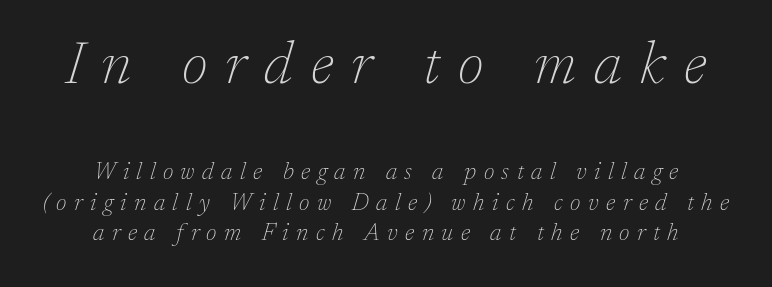
If you squint, the top block still reads clearly — it's the larger of the two. Letterform terminals end in serifs throughout the passage. Weight: in the light-to-regular range. Someone cranked the tracking dial way up on this one.
